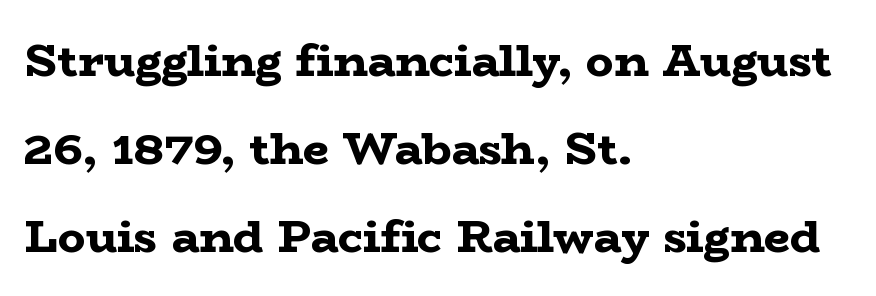
Is there any slant? The stems are plumb. The paragraph has a hard left edge and a soft right edge. The passage shown is not underscored anywhere. Compared with an ordinary text face, these strokes are far heavier — a full bold. Whoever set this chose breathing room over compactness in the vertical rhythm.
